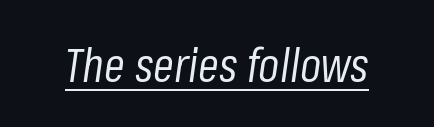
{"italic": "yes", "lean": "right", "slant_degrees": 8, "bold": "no", "weight": "regular", "width": "condensed", "stroke_contrast": "low", "x_height": "medium", "monospaced": "no", "underline": "yes", "letter_spacing": "normal", "letter_spacing_em": 0.0, "glyph_px": 47}
